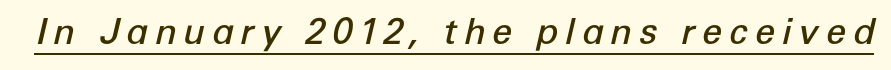
Proportional: the letters do not fall into vertical columns. Weight: semibold (demi). Descenders here cross a horizontal rule under the line. These lines were composed using italics.
